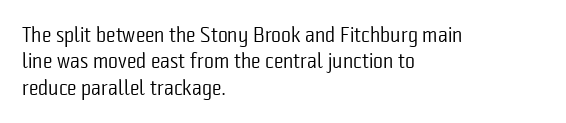
{"italic": "no", "bold": "no", "underline": "no", "align": "left", "line_spacing": "normal", "line_spacing_ratio": 1.26, "letter_spacing": "normal", "letter_spacing_em": 0.0, "glyph_px": 21}
